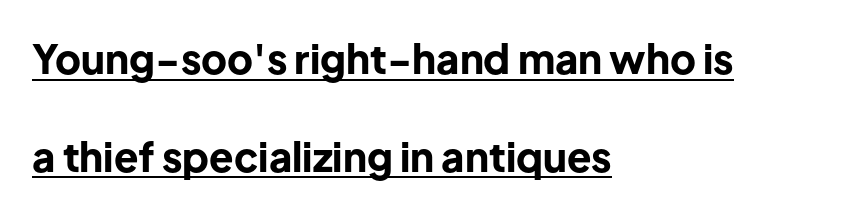
{"serif": "no", "italic": "no", "bold": "yes", "weight": "bold", "width": "normal", "stroke_contrast": "low", "x_height": "medium", "monospaced": "no", "underline": "yes", "align": "left", "line_spacing": "loose", "line_spacing_ratio": 2.44, "letter_spacing": "normal", "letter_spacing_em": 0.0, "glyph_px": 40}
